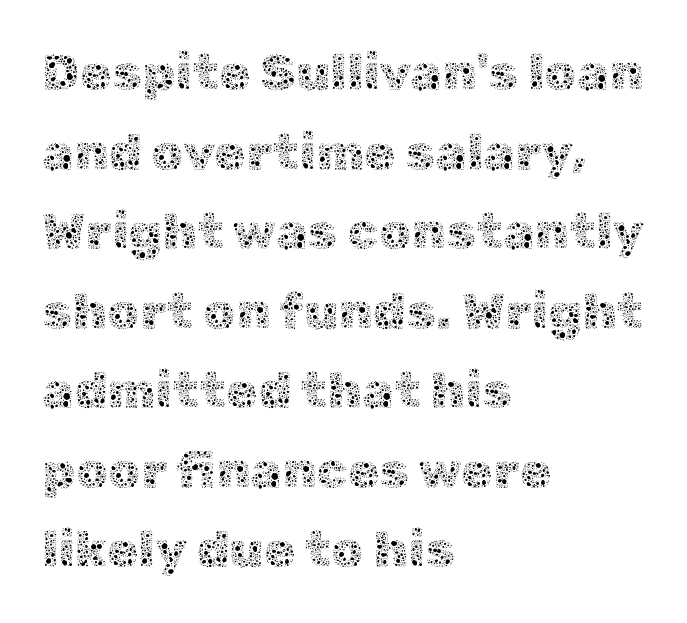
The image shows 51 px thin type, upright; set left-aligned, normal line spacing (1.56x), normal letter spacing, not underlined; a medium x-height.
